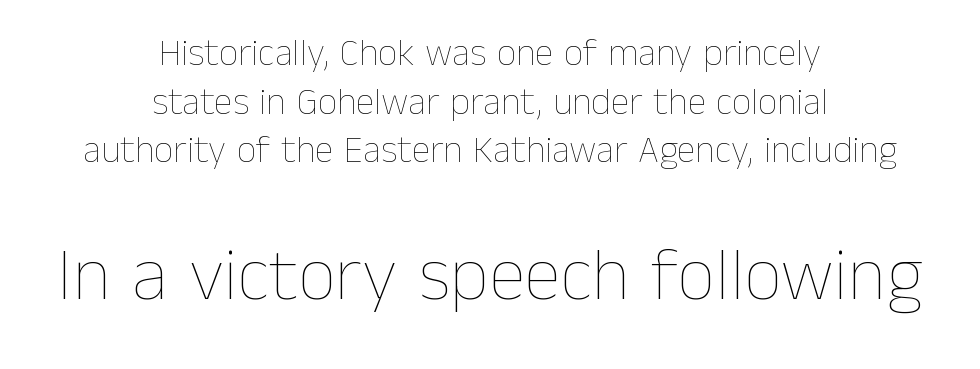
Q: Is the text bold? A: No.
Q: Is the text italic (slanted)? A: No, it is upright.
Q: Is the text underlined? A: No.
Q: How is the paragraph aligned? A: Centered.
Q: Is the spacing between letters normal or unusually wide? A: Normal.
Q: Is the spacing between lines tight, normal or loose? A: Normal.
Q: Which block of text is set in a larger size, the first (top) or the second (bottom)? A: The second (bottom) one.
Q: Width (condensed, normal, or wide)? A: Normal.
Q: Stroke contrast? A: Low.
Q: x-height? A: Medium.
Q: Monospaced? A: No.
